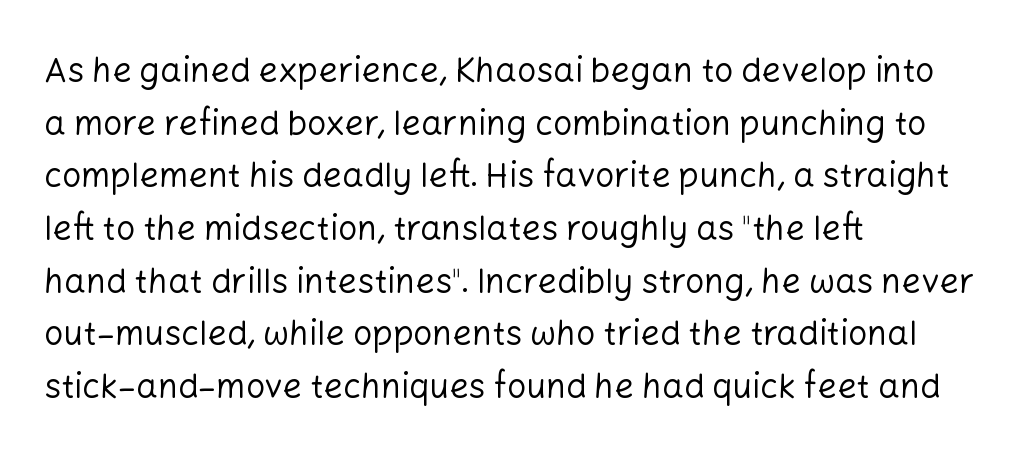
{"serif": "no", "italic": "no", "bold": "no", "weight": "regular", "width": "normal", "stroke_contrast": "low", "x_height": "medium", "monospaced": "no", "underline": "no", "align": "left", "line_spacing": "normal", "line_spacing_ratio": 1.55, "letter_spacing": "normal", "letter_spacing_em": 0.0, "glyph_px": 34}
